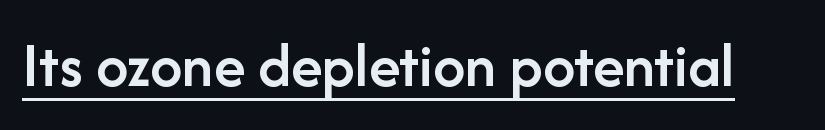
As a designer I'd log this as weight 600, semibold. It's the straight-up-and-down kind of type. The face used here is rendered with its standard letterfit. The rendering shows plain stroke endings on the letterforms — a sans-serif design.
